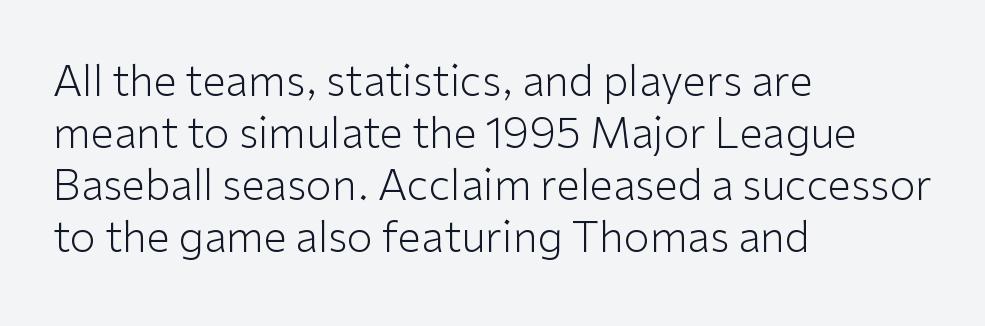
{"serif": "no", "italic": "no", "bold": "no", "weight": "light", "width": "normal", "stroke_contrast": "low", "x_height": "medium", "monospaced": "no", "underline": "no", "align": "left", "line_spacing_ratio": 1.24, "letter_spacing": "normal", "letter_spacing_em": 0.0, "glyph_px": 42}
